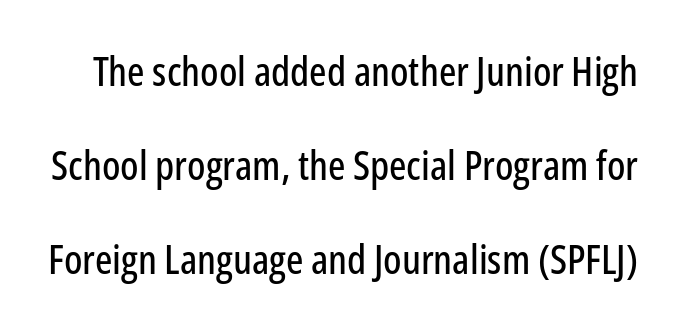
Vertically, the passage feels expansive, rows floating well apart. Spacing verdict: proportional, widths tailored to each character. The passage shown has conventional tracking throughout. The font family rendered here belongs to the sans-serif group.
